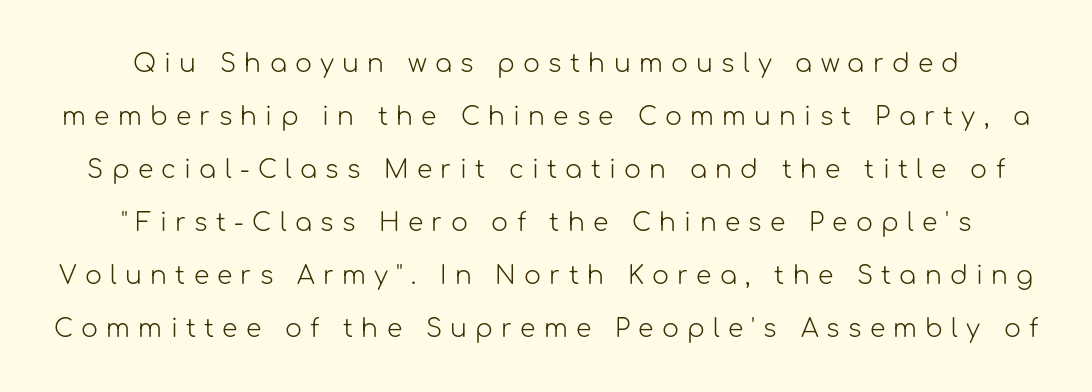
Q: Is the text bold? A: No.
Q: Is the text italic (slanted)? A: No, it is upright.
Q: Is the text underlined? A: No.
Q: Is the spacing between letters normal or unusually wide? A: Unusually wide.
Q: Is the spacing between lines tight, normal or loose? A: Loose.
